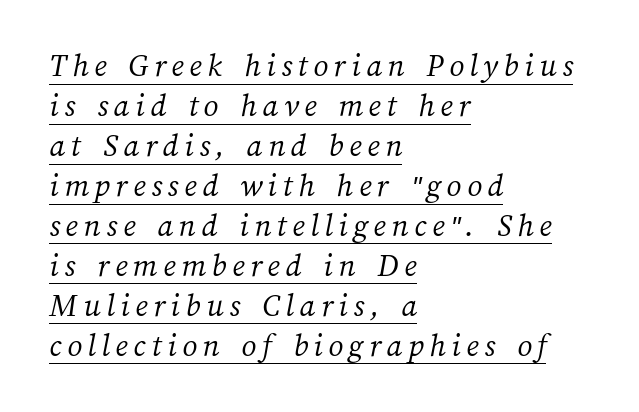
Q: Is the text bold? A: No.
Q: Is the text underlined? A: Yes.
Q: How is the paragraph aligned? A: Left-aligned.
Q: Width (condensed, normal, or wide)? A: Normal.
Q: Stroke contrast? A: Medium.
Q: x-height? A: Medium.
Q: Monospaced? A: No.
